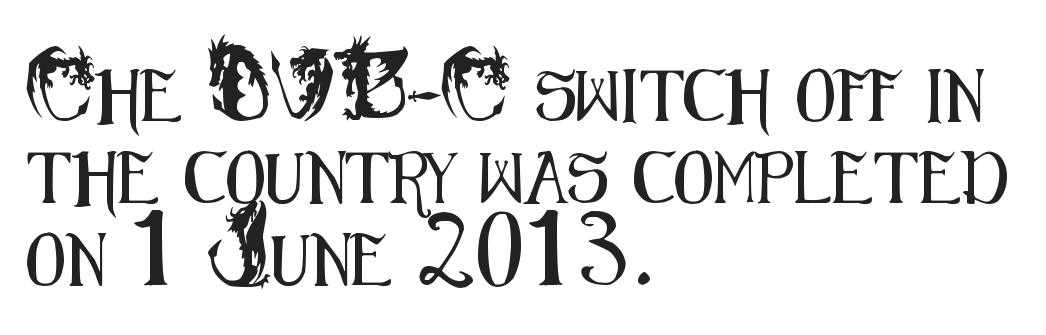
{"serif": "no", "italic": "no", "width": "condensed", "stroke_contrast": "medium", "x_height": "small", "monospaced": "no", "underline": "no", "align": "left", "line_spacing": "normal", "line_spacing_ratio": 1.58, "letter_spacing": "normal", "letter_spacing_em": 0.0, "glyph_px": 52}
